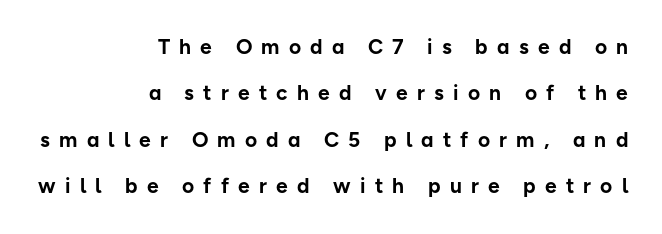
The image shows 21 px bold type, upright; set right-aligned, loose line spacing (2.21x), unusually wide letter spacing (+0.44 em), not underlined.
